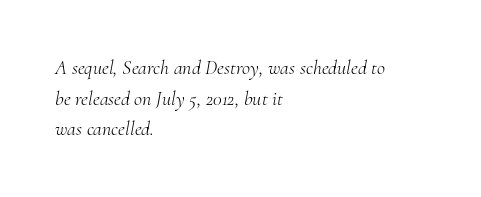
The image shows 20 px text type, italic (leaning right); set left-aligned, normal line spacing (1.53x), normal letter spacing, not underlined.
